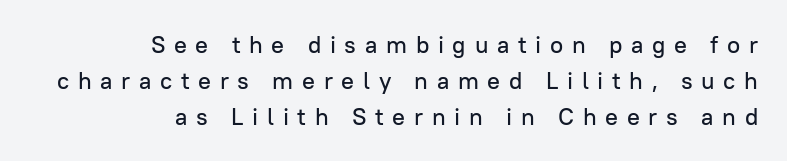
The image shows 24 px text type, upright; set right-aligned, normal line spacing (1.49x), unusually wide letter spacing (+0.36 em), not underlined.
